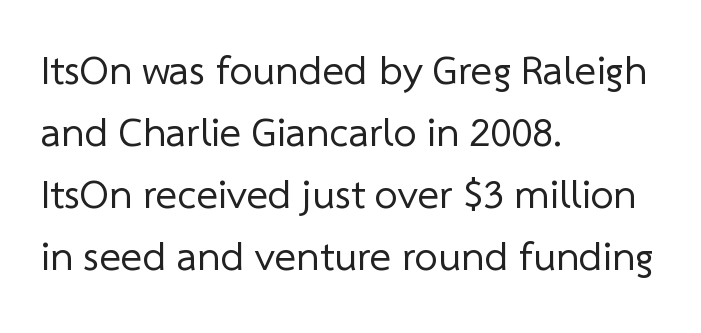
{"serif": "no", "bold": "no", "weight": "regular", "width": "normal", "stroke_contrast": "low", "x_height": "medium", "monospaced": "no", "underline": "no", "align": "left", "line_spacing": "normal", "line_spacing_ratio": 1.51, "letter_spacing": "normal", "letter_spacing_em": 0.0, "glyph_px": 41}
